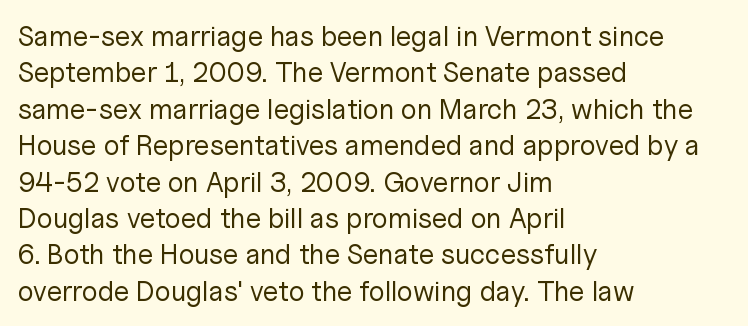
The tracking reads as untouched default to a designer's eye. The letters advance in unequal steps, a hallmark of proportional type. Typographically, this falls in the sans-serif category. Underlining? Definitely not there. The lines in this sample share a left origin and differ only in where they stop. Quick note: interline space is typical.
